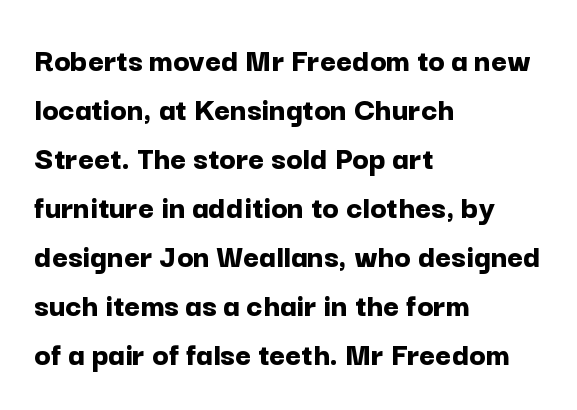
Q: Is the text bold? A: Yes.
Q: Is the text italic (slanted)? A: No, it is upright.
Q: Is the typeface a serif or a sans-serif typeface? A: Sans-serif.
Q: Is the text underlined? A: No.
Q: How is the paragraph aligned? A: Left-aligned.
Q: Is the spacing between letters normal or unusually wide? A: Normal.
Q: Is the spacing between lines tight, normal or loose? A: Normal.
Q: Width (condensed, normal, or wide)? A: Normal.
Q: Stroke contrast? A: Low.
Q: x-height? A: Medium.
Q: Monospaced? A: No.
